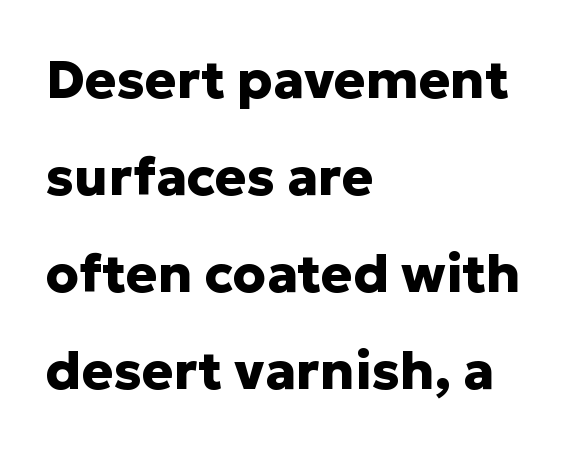
Q: Is the text bold? A: Yes.
Q: Is the text italic (slanted)? A: No, it is upright.
Q: Is the typeface a serif or a sans-serif typeface? A: Sans-serif.
Q: Is the text underlined? A: No.
Q: How is the paragraph aligned? A: Left-aligned.
Q: Is the spacing between letters normal or unusually wide? A: Normal.
Q: Width (condensed, normal, or wide)? A: Normal.
Q: Stroke contrast? A: Low.
Q: x-height? A: Medium.
Q: Monospaced? A: No.
